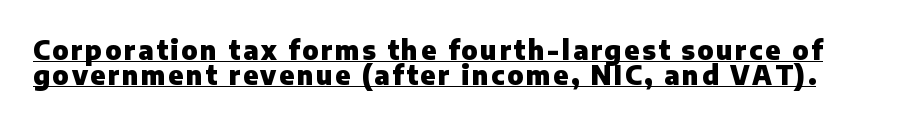
The rendering uses the underline text-decoration. When letters stand straight like this, we call the style roman or upright. Emphasis by weight is at full strength: bold. Tightly led — the rows are bunched.
